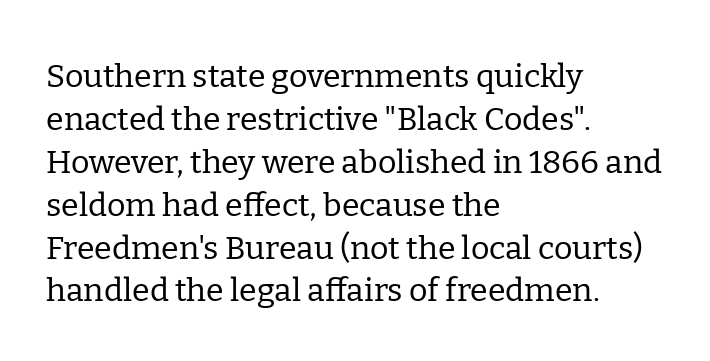
Glyph-to-glyph distance matches everyday printed text. In terms of posture, this sample is upright. No word sits above an underline. How would I describe the line gaps? Plain and ordinary.
